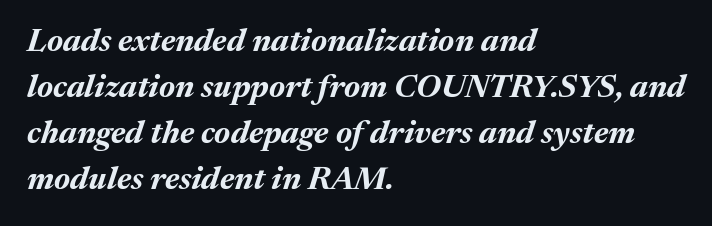
{"italic": "yes", "lean": "right", "slant_degrees": 17, "bold": "yes", "weight": "bold", "width": "normal", "stroke_contrast": "medium", "x_height": "medium", "monospaced": "no", "underline": "no", "align": "left", "line_spacing": "normal", "line_spacing_ratio": 1.44, "letter_spacing": "normal", "letter_spacing_em": 0.0, "glyph_px": 32}
